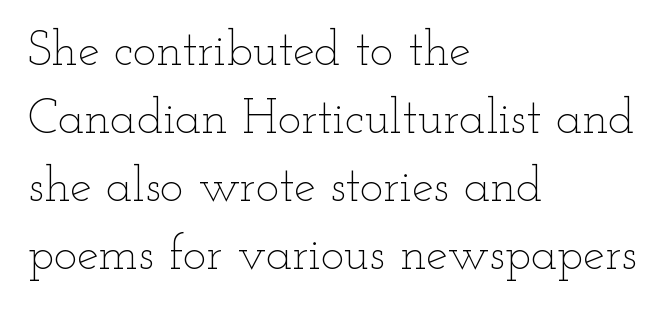
The image shows 49 px thin, wide type, upright; set left-aligned, normal line spacing (1.39x), normal letter spacing, not underlined; low stroke contrast and a small x-height.
